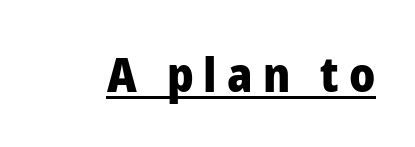
{"serif": "no", "italic": "no", "bold": "yes", "weight": "heavy", "width": "normal", "stroke_contrast": "low", "x_height": "medium", "monospaced": "no", "underline": "yes", "letter_spacing": "wide", "letter_spacing_em": 0.21, "glyph_px": 48}
